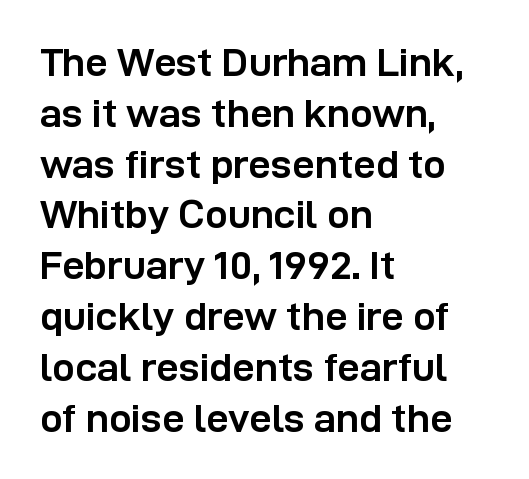
{"serif": "no", "italic": "no", "bold": "yes", "weight": "semibold", "width": "normal", "stroke_contrast": "low", "x_height": "medium", "monospaced": "no", "underline": "no", "align": "left", "line_spacing": "normal", "line_spacing_ratio": 1.27, "letter_spacing": "normal", "letter_spacing_em": 0.0, "glyph_px": 40}
